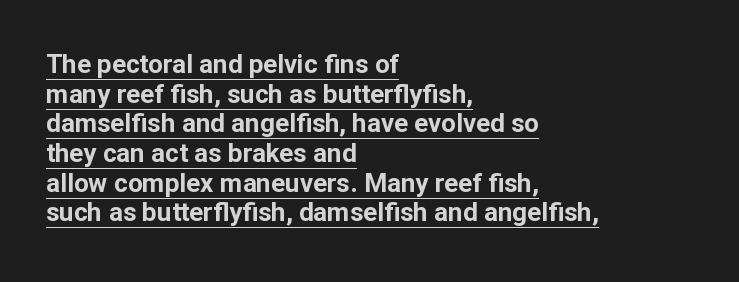
Q: Is the text bold? A: Yes.
Q: Is the text italic (slanted)? A: No, it is upright.
Q: Is the text underlined? A: Yes.
Q: How is the paragraph aligned? A: Left-aligned.
Q: Is the spacing between letters normal or unusually wide? A: Normal.
Q: Is the spacing between lines tight, normal or loose? A: Tight.
